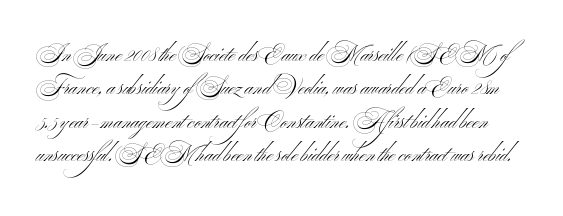
Honestly, there is no underline to notice here at all. Summary of weight: not heavy and not bold. Normally led — the rows are evenly, conventionally spaced. The rendering keeps characters at their native spacing.
